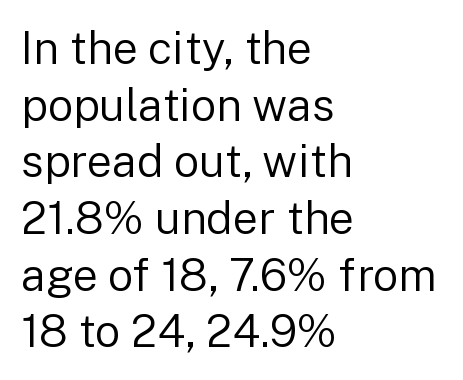
The image shows 45 px regular-weight sans-serif type, upright; set left-aligned, normal line spacing (1.26x), normal letter spacing, not underlined; low stroke contrast and a medium x-height.
